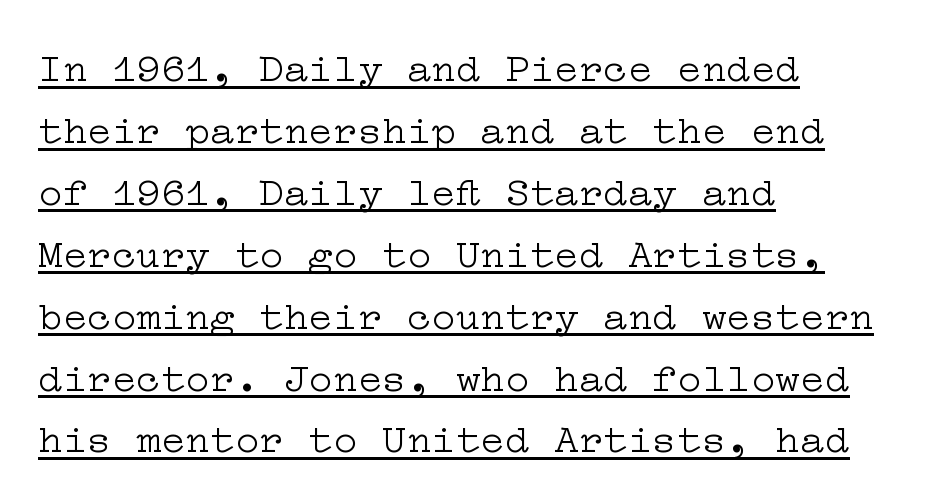
The image shows 41 px light, wide serif type, upright; set left-aligned, normal line spacing (1.51x), normal letter spacing, underlined; low stroke contrast and a medium x-height.
